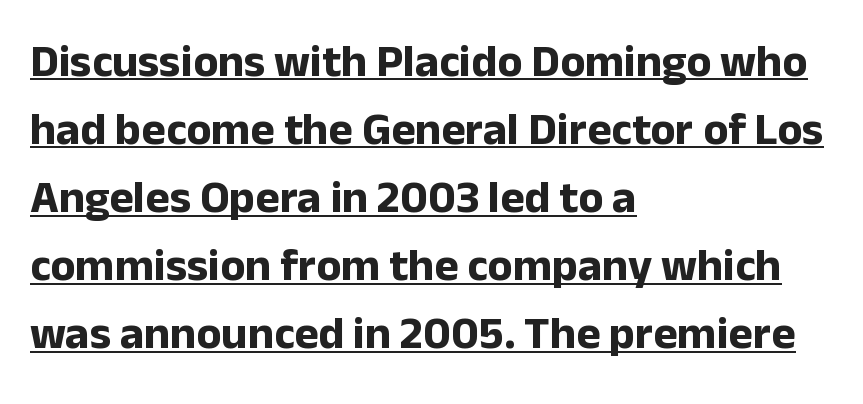
The passage shown is emphatically bold. Tracking value appears to be zero — textbook default spacing. Notice how a bar underscores the lettering throughout. The ragged edge is on the right, which tells us the setting is flush left. Posture: upright roman.
